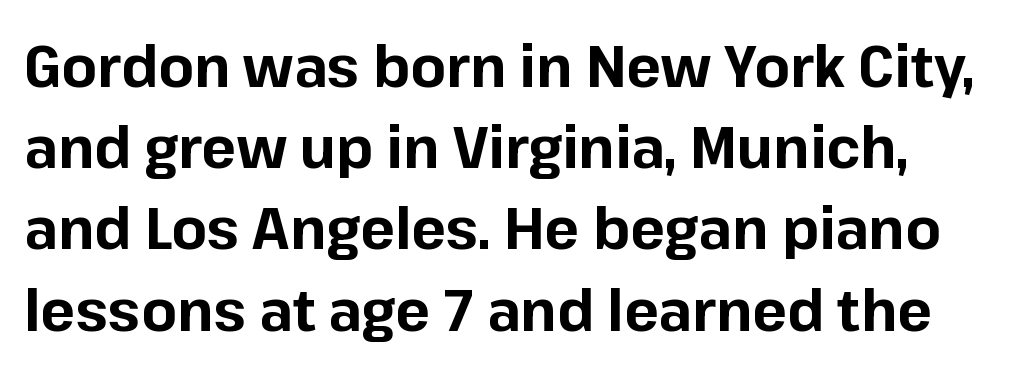
The image shows 58 px bold sans-serif type, upright; set normal line spacing (1.4x), normal letter spacing, not underlined; low stroke contrast and a medium x-height.
